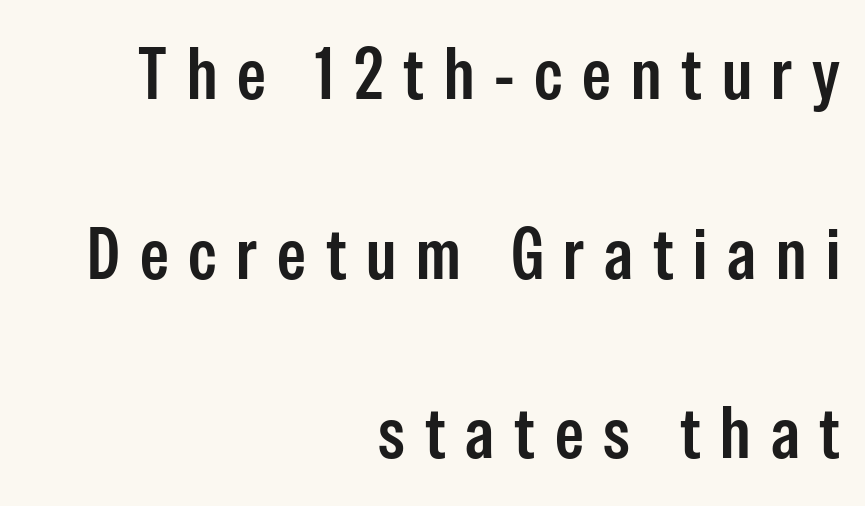
Q: Is the text bold? A: Semi-bold.
Q: Is the text italic (slanted)? A: No, it is upright.
Q: Is the typeface a serif or a sans-serif typeface? A: Sans-serif.
Q: Is the text underlined? A: No.
Q: How is the paragraph aligned? A: Right-aligned.
Q: Is the spacing between letters normal or unusually wide? A: Unusually wide.
Q: Is the spacing between lines tight, normal or loose? A: Loose.
Q: Width (condensed, normal, or wide)? A: Condensed.
Q: Stroke contrast? A: Low.
Q: x-height? A: Medium.
Q: Monospaced? A: No.
